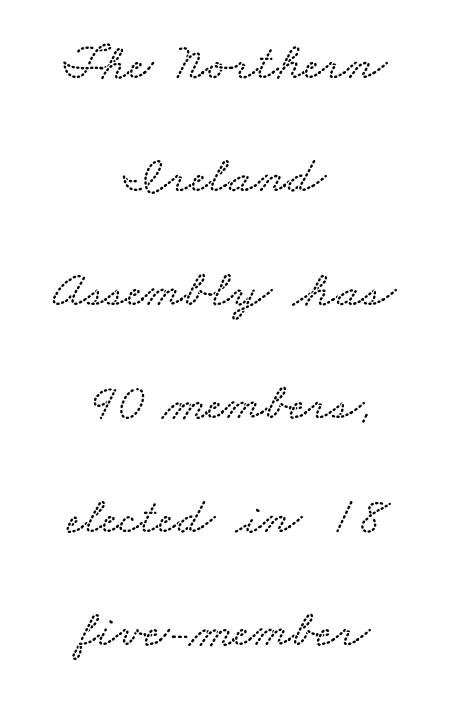
Q: Is the text underlined? A: No.
Q: How is the paragraph aligned? A: Centered.
Q: Is the spacing between letters normal or unusually wide? A: Normal.
Q: Is the spacing between lines tight, normal or loose? A: Loose.
Q: Width (condensed, normal, or wide)? A: Wide.
Q: Stroke contrast? A: Low.
Q: x-height? A: Small.
Q: Monospaced? A: No.
